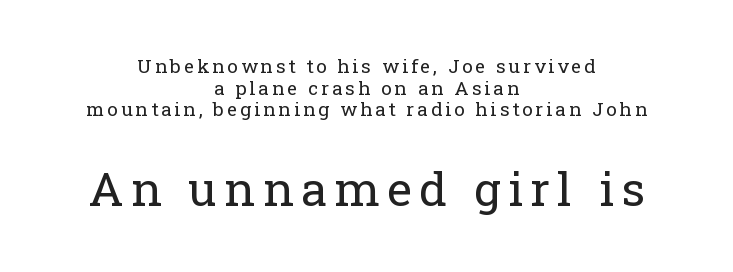
{"serif": "yes", "italic": "no", "bold": "no", "weight": "regular", "width": "normal", "stroke_contrast": "low", "x_height": "medium", "monospaced": "no", "underline": "no", "align": "center", "line_spacing": "tight", "line_spacing_ratio": 1.14, "larger_block": "second", "size_ratio": 2.47, "glyph_px": 47}
